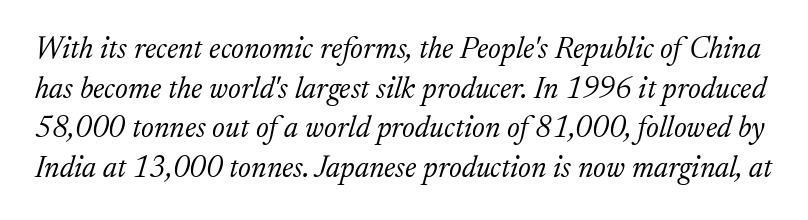
Q: Is the text bold? A: No.
Q: Is the text italic (slanted)? A: Yes, it leans right by about 17 degrees.
Q: Is the typeface a serif or a sans-serif typeface? A: Serif.
Q: Is the text underlined? A: No.
Q: Is the spacing between letters normal or unusually wide? A: Normal.
Q: Is the spacing between lines tight, normal or loose? A: Normal.
Q: Width (condensed, normal, or wide)? A: Normal.
Q: Stroke contrast? A: Low.
Q: x-height? A: Medium.
Q: Monospaced? A: No.
